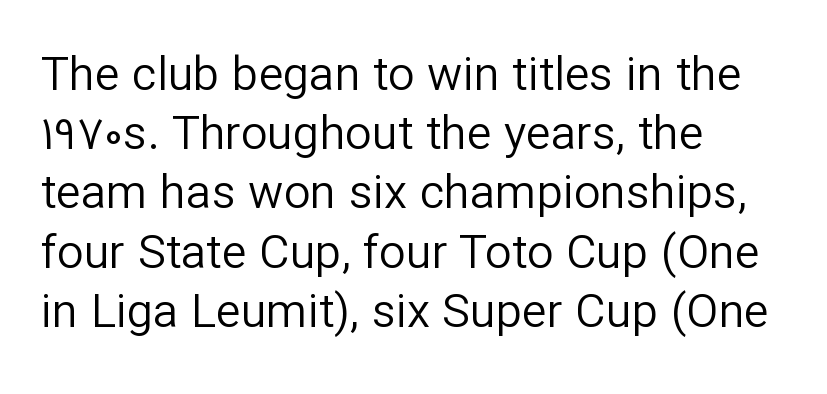
The image shows 47 px regular-weight sans-serif type, upright; set left-aligned, normal line spacing (1.26x), normal letter spacing, not underlined; low stroke contrast and a medium x-height.
